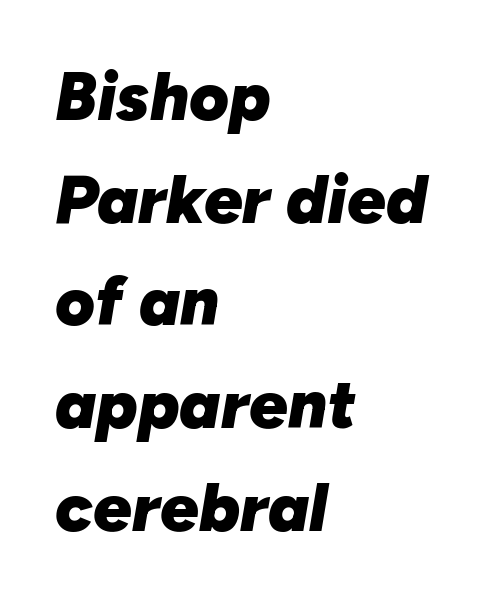
{"italic": "yes", "lean": "right", "slant_degrees": 10, "bold": "yes", "weight": "heavy", "width": "normal", "stroke_contrast": "low", "x_height": "medium", "monospaced": "no", "underline": "no", "align": "left", "line_spacing": "normal", "line_spacing_ratio": 1.51, "letter_spacing": "normal", "letter_spacing_em": 0.0, "glyph_px": 68}
